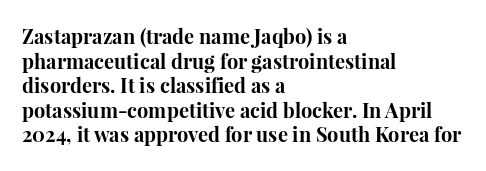
The foot of each line stays bare and open. The letters are bold, with thick, heavy strokes. The letters stand straight up with perfectly vertical stems. Compared with typical body copy, the letter spacing here is the same. These lines stack with their left ends in a neat column.
